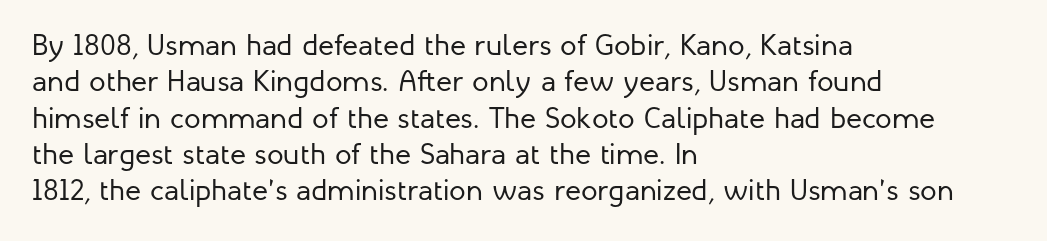
{"serif": "no", "italic": "no", "bold": "no", "weight": "regular", "width": "normal", "stroke_contrast": "low", "x_height": "medium", "monospaced": "no", "underline": "no", "align": "left", "line_spacing_ratio": 1.21, "letter_spacing": "normal", "letter_spacing_em": 0.0, "glyph_px": 30}
